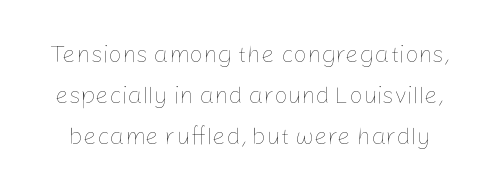
The image shows 24 px text type, upright; set normal line spacing (1.7x), normal letter spacing, not underlined.
